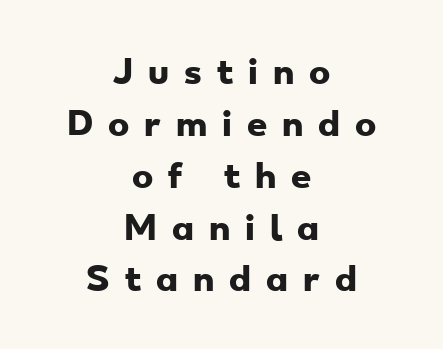
{"serif": "no", "bold": "yes", "weight": "heavy", "width": "wide", "stroke_contrast": "low", "x_height": "small", "monospaced": "no", "underline": "no", "align": "center", "line_spacing": "normal", "line_spacing_ratio": 1.62, "letter_spacing": "wide", "letter_spacing_em": 0.47, "glyph_px": 32}
